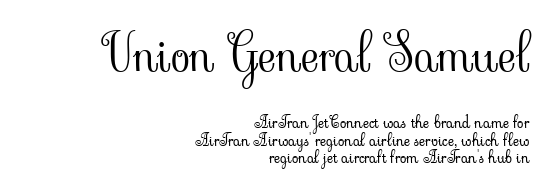
The image shows 50 px light serif type, upright; set right-aligned, tight line spacing (1.01x), normal letter spacing, not underlined; the first (top) block is 2.94x larger; low stroke contrast and a small x-height.
